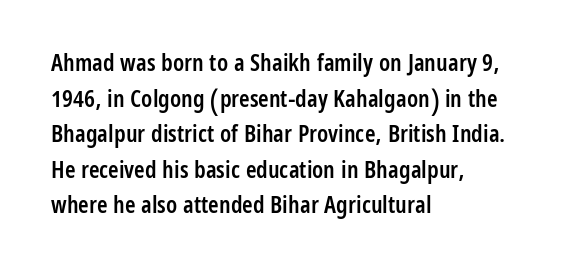
The image shows 24 px text type, upright; set left-aligned, normal line spacing (1.48x), normal letter spacing, not underlined.
